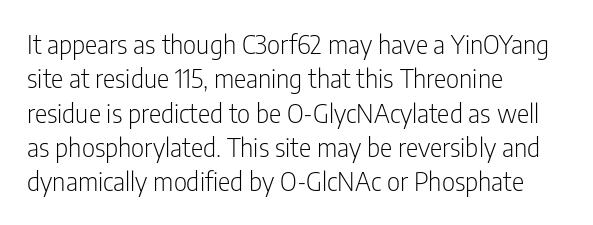
Leftover space on each line is placed entirely after the last word. Notice how the stems are strictly vertical — no italics here. The rendering uses a moderate line-height, typical for paragraphs. Underlining? Definitely not there. A light-to-regular cut is what we see here.
